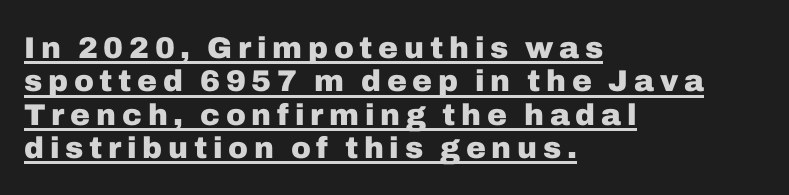
The face used here is proportionally spaced, like ordinary book or web type. Italic? Not at all — the glyphs are vertical. The paragraph has a hard left edge and a soft right edge. Letterform terminals end flat and unadorned throughout the passage. Summary of vertical rhythm: compact, with narrow interline spacing. Every word sits above its own underline.
